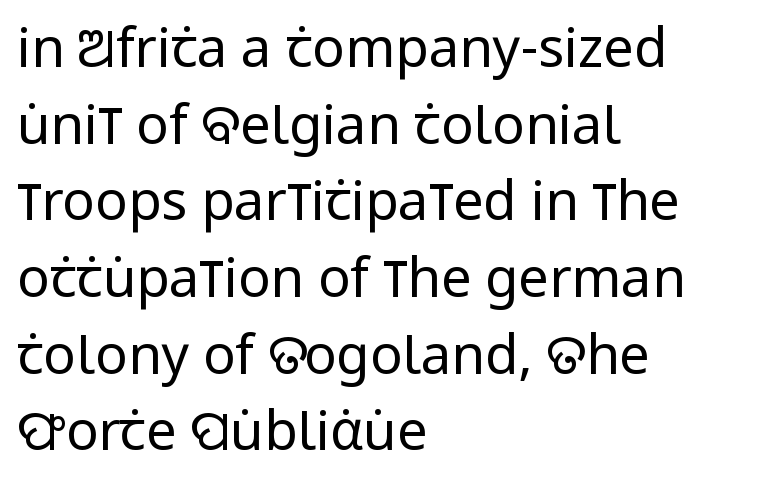
Q: Is the text bold? A: No.
Q: Is the text italic (slanted)? A: No, it is upright.
Q: Is the typeface a serif or a sans-serif typeface? A: Sans-serif.
Q: Is the text underlined? A: No.
Q: How is the paragraph aligned? A: Left-aligned.
Q: Is the spacing between letters normal or unusually wide? A: Normal.
Q: Is the spacing between lines tight, normal or loose? A: Normal.
Q: Width (condensed, normal, or wide)? A: Condensed.
Q: Stroke contrast? A: Low.
Q: x-height? A: Large.
Q: Monospaced? A: No.
